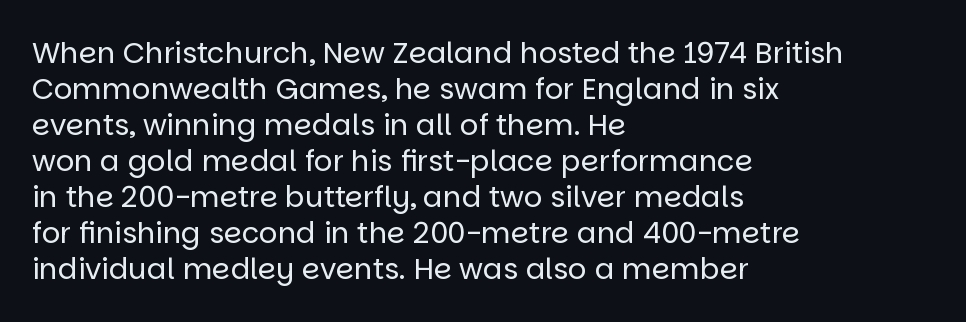
Q: Is the text bold? A: No.
Q: Is the text italic (slanted)? A: No, it is upright.
Q: Is the typeface a serif or a sans-serif typeface? A: Sans-serif.
Q: Is the text underlined? A: No.
Q: How is the paragraph aligned? A: Left-aligned.
Q: Is the spacing between letters normal or unusually wide? A: Normal.
Q: Width (condensed, normal, or wide)? A: Normal.
Q: Stroke contrast? A: Low.
Q: x-height? A: Large.
Q: Monospaced? A: No.
